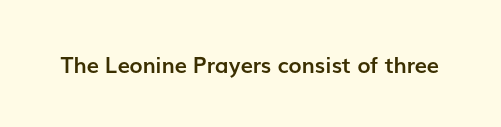
The image shows 22 px bold type, upright; set normal letter spacing, not underlined.
